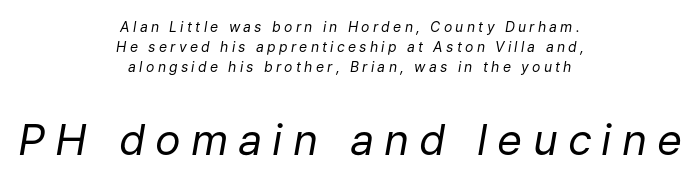
{"italic": "yes", "lean": "right", "slant_degrees": 9, "bold": "no", "weight": "regular", "width": "normal", "stroke_contrast": "low", "x_height": "medium", "monospaced": "no", "underline": "no", "align": "center", "line_spacing": "normal", "line_spacing_ratio": 1.44, "letter_spacing": "wide", "letter_spacing_em": 0.23, "larger_block": "second", "size_ratio": 3.07, "glyph_px": 43}
